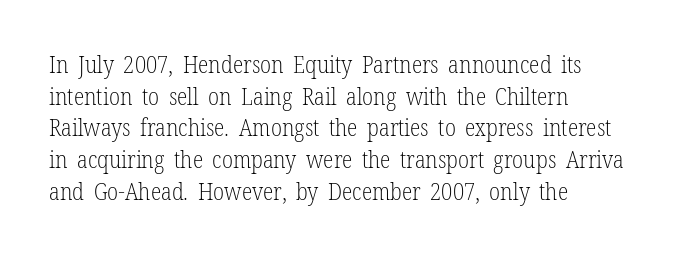
Q: Is the text bold? A: No.
Q: Is the text italic (slanted)? A: No, it is upright.
Q: Is the text underlined? A: No.
Q: How is the paragraph aligned? A: Left-aligned.
Q: Is the spacing between letters normal or unusually wide? A: Normal.
Q: Is the spacing between lines tight, normal or loose? A: Normal.
